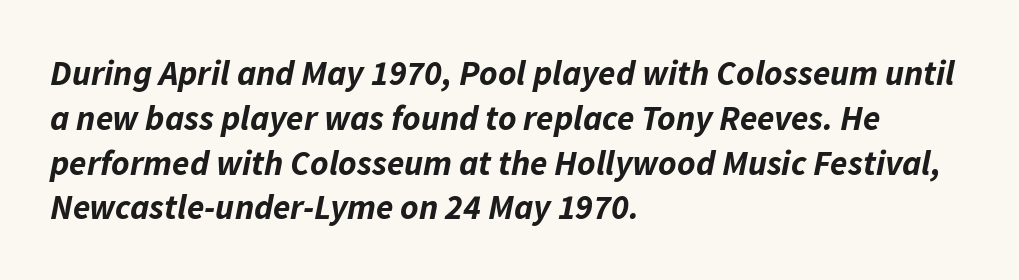
{"italic": "yes", "lean": "right", "slant_degrees": 11, "bold": "yes", "weight": "bold", "width": "normal", "stroke_contrast": "low", "x_height": "medium", "monospaced": "no", "underline": "no", "align": "left", "line_spacing": "normal", "line_spacing_ratio": 1.28, "letter_spacing": "normal", "letter_spacing_em": 0.0, "glyph_px": 35}
